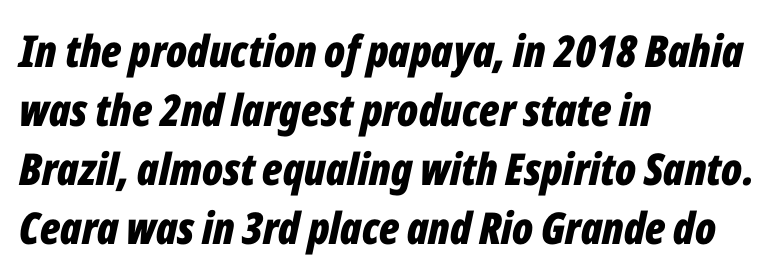
The image shows 44 px bold, condensed type, italic (leaning right); set left-aligned, normal line spacing (1.34x), normal letter spacing, not underlined; low stroke contrast and a medium x-height.
